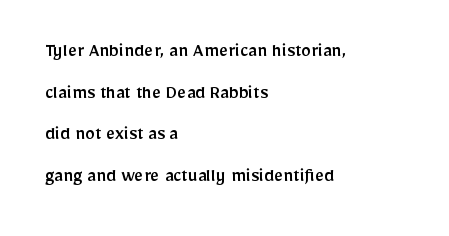
{"italic": "no", "underline": "no", "align": "left", "line_spacing": "loose", "line_spacing_ratio": 2.08, "letter_spacing": "normal", "letter_spacing_em": 0.0, "glyph_px": 20}
